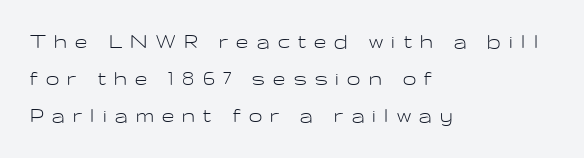
{"italic": "no", "bold": "no", "underline": "no", "align": "left", "line_spacing": "normal", "line_spacing_ratio": 1.54, "letter_spacing": "wide", "letter_spacing_em": 0.35, "glyph_px": 24}
